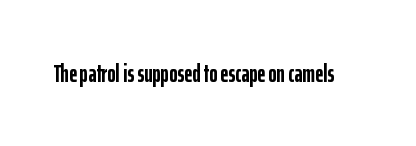
Q: Is the text bold? A: Yes.
Q: Is the text italic (slanted)? A: No, it is upright.
Q: Is the text underlined? A: No.
Q: Is the spacing between letters normal or unusually wide? A: Normal.
